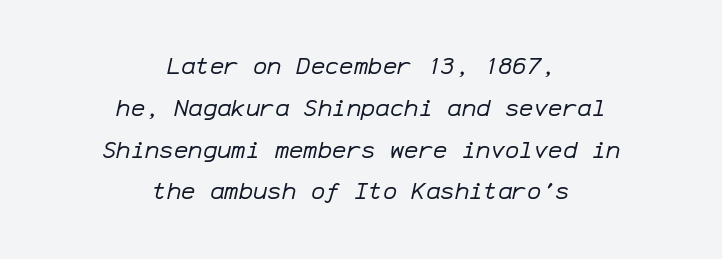
There is no visible air inserted between adjacent glyphs. The compositor balanced each line on the midline. When letters slant like this, we call the style italic. The baseline area is clear. Compared with a typical body face, this is equally light or lighter still.
